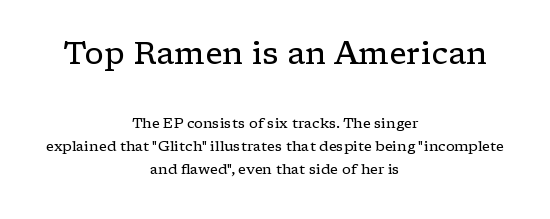
Q: Is the text bold? A: No.
Q: Is the text italic (slanted)? A: No, it is upright.
Q: Is the typeface a serif or a sans-serif typeface? A: Serif.
Q: Is the text underlined? A: No.
Q: How is the paragraph aligned? A: Centered.
Q: Is the spacing between letters normal or unusually wide? A: Normal.
Q: Is the spacing between lines tight, normal or loose? A: Normal.
Q: Which block of text is set in a larger size, the first (top) or the second (bottom)? A: The first (top) one.
Q: Width (condensed, normal, or wide)? A: Wide.
Q: Stroke contrast? A: Low.
Q: x-height? A: Medium.
Q: Monospaced? A: No.
